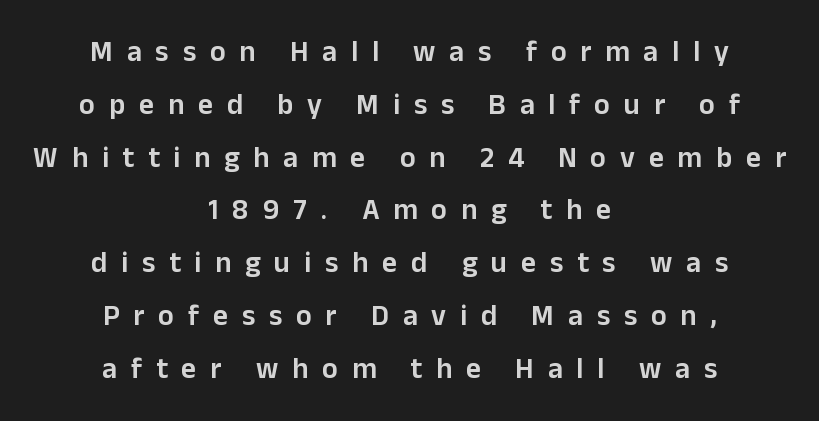
The image shows 29 px semibold sans-serif type, upright; set centered, line spacing 1.82x, unusually wide letter spacing (+0.48 em), not underlined; low stroke contrast and a medium x-height.
